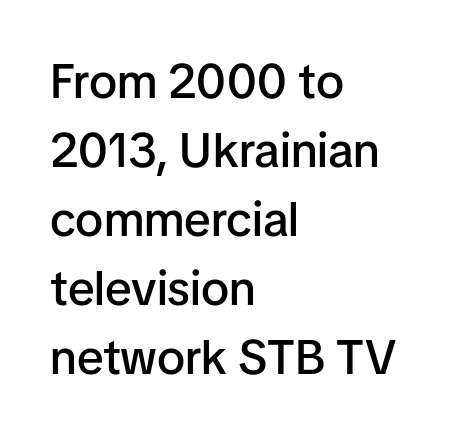
Q: Is the text bold? A: Semi-bold.
Q: Is the text italic (slanted)? A: No, it is upright.
Q: Is the typeface a serif or a sans-serif typeface? A: Sans-serif.
Q: Is the text underlined? A: No.
Q: How is the paragraph aligned? A: Left-aligned.
Q: Is the spacing between letters normal or unusually wide? A: Normal.
Q: Is the spacing between lines tight, normal or loose? A: Normal.
Q: Width (condensed, normal, or wide)? A: Normal.
Q: Stroke contrast? A: Low.
Q: x-height? A: Medium.
Q: Monospaced? A: No.
